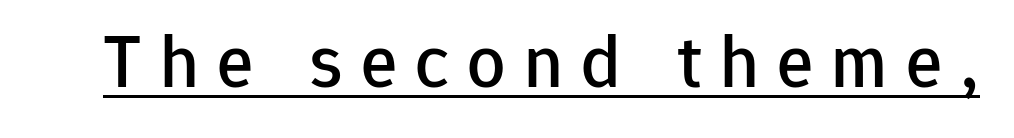
The image shows 76 px sans-serif type, upright; set unusually wide letter spacing (+0.24 em), underlined; low stroke contrast and a medium x-height.
